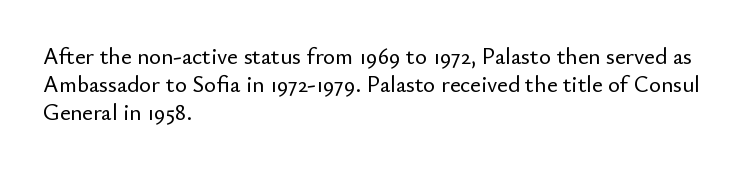
Q: Is the text italic (slanted)? A: No, it is upright.
Q: Is the text underlined? A: No.
Q: How is the paragraph aligned? A: Left-aligned.
Q: Is the spacing between letters normal or unusually wide? A: Normal.
